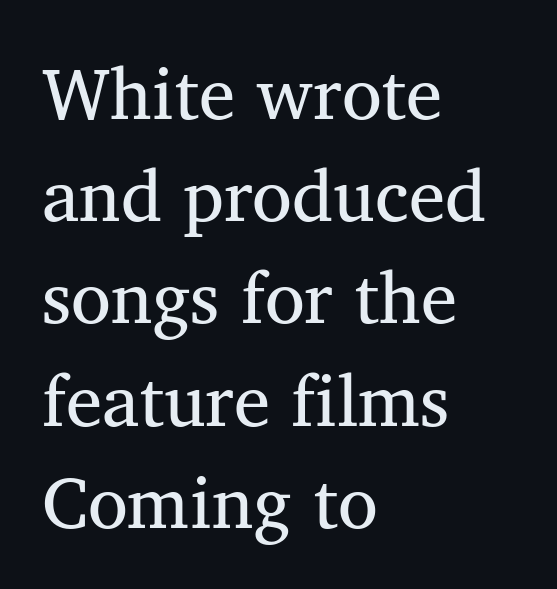
Q: Is the text bold? A: No.
Q: Is the text italic (slanted)? A: No, it is upright.
Q: Is the typeface a serif or a sans-serif typeface? A: Serif.
Q: Is the text underlined? A: No.
Q: How is the paragraph aligned? A: Left-aligned.
Q: Is the spacing between letters normal or unusually wide? A: Normal.
Q: Is the spacing between lines tight, normal or loose? A: Normal.
Q: Width (condensed, normal, or wide)? A: Normal.
Q: Stroke contrast? A: Medium.
Q: x-height? A: Medium.
Q: Monospaced? A: No.
